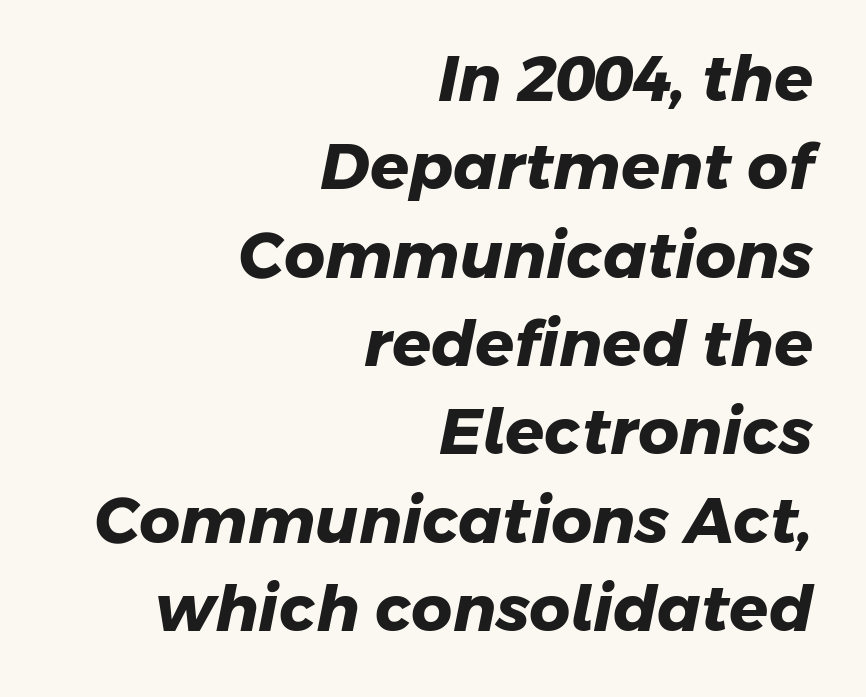
These lines are rendered in a variable-pitch font. This sample uses plain, unmodified letter spacing. These lines stack with their right ends in a neat column. The space directly below the letters is spotless. Stroke thickness is high; the sample reads as a true bold. Successive baselines arrive at the customary interval.
